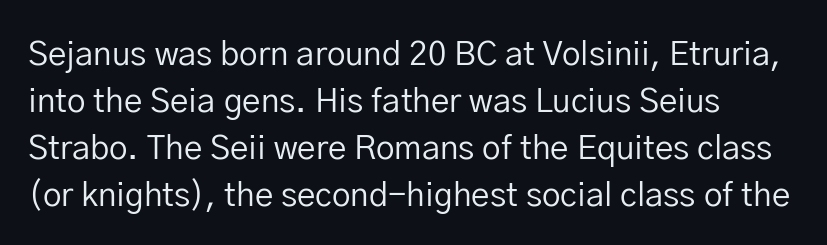
Check the space under the baseline: it is left empty. This sample has the flowing, uneven cadence of proportional lettering. Here the glyphs are tracked normally, forming tight word shapes. No extra ink here — the face is not bold. These lines stack with their left ends in a neat column. The rendering uses a moderate line-height, typical for paragraphs.
